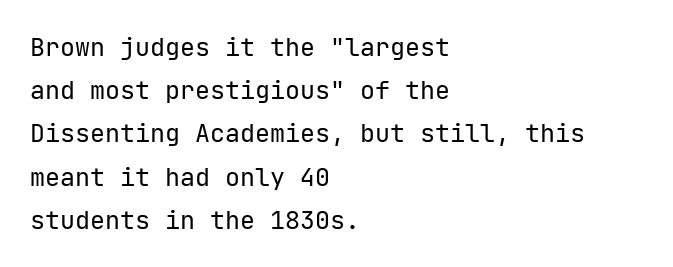
Q: Is the text bold? A: No.
Q: Is the text italic (slanted)? A: No, it is upright.
Q: Is the text underlined? A: No.
Q: How is the paragraph aligned? A: Left-aligned.
Q: Is the spacing between letters normal or unusually wide? A: Normal.
